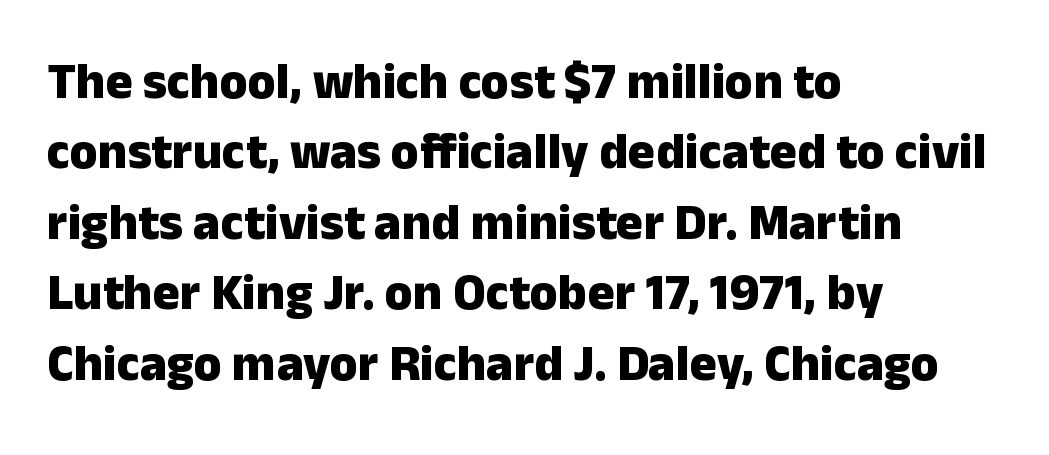
Q: Is the text bold? A: Yes.
Q: Is the text italic (slanted)? A: No, it is upright.
Q: Is the typeface a serif or a sans-serif typeface? A: Sans-serif.
Q: Is the text underlined? A: No.
Q: How is the paragraph aligned? A: Left-aligned.
Q: Is the spacing between letters normal or unusually wide? A: Normal.
Q: Is the spacing between lines tight, normal or loose? A: Normal.
Q: Width (condensed, normal, or wide)? A: Normal.
Q: Stroke contrast? A: Low.
Q: x-height? A: Medium.
Q: Monospaced? A: No.
